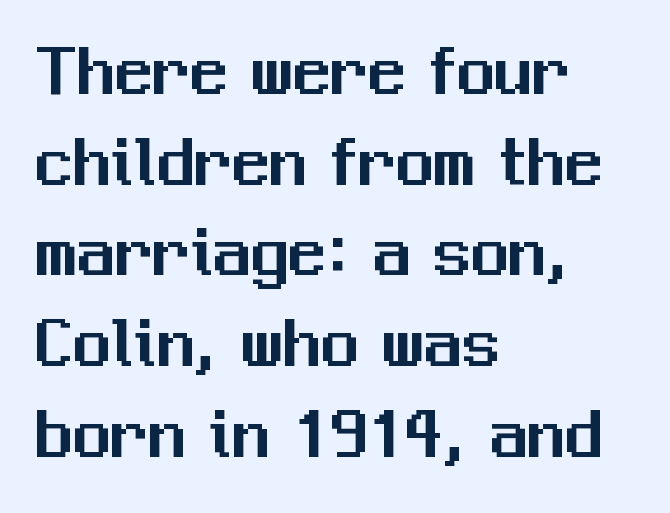
The image shows 75 px sans-serif type, upright; set left-aligned, line spacing 1.21x, normal letter spacing, not underlined; medium stroke contrast and a medium x-height.
